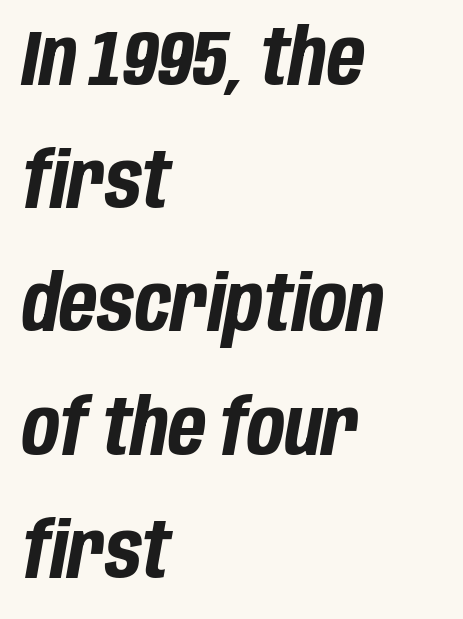
Q: Is the text bold? A: Yes.
Q: Is the text italic (slanted)? A: Yes, it leans right by about 10 degrees.
Q: Is the text underlined? A: No.
Q: How is the paragraph aligned? A: Left-aligned.
Q: Is the spacing between letters normal or unusually wide? A: Normal.
Q: Is the spacing between lines tight, normal or loose? A: Normal.
Q: Width (condensed, normal, or wide)? A: Condensed.
Q: Stroke contrast? A: Low.
Q: x-height? A: Large.
Q: Monospaced? A: No.
